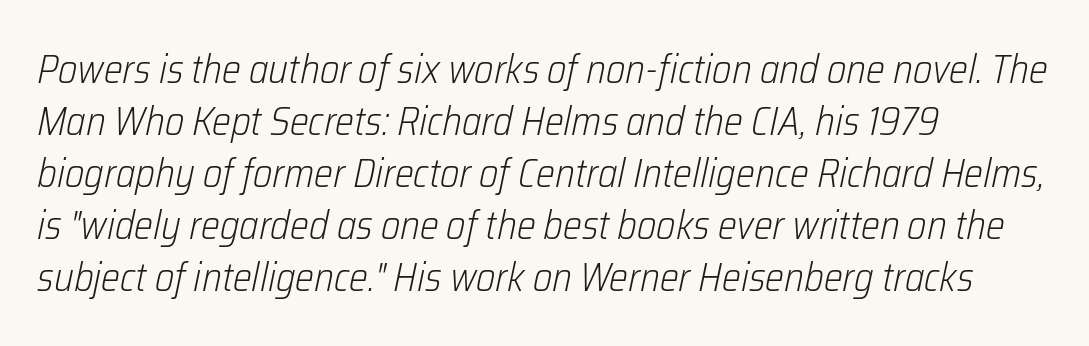
The letters advance in unequal steps, a hallmark of proportional type. Compared with a centered layout, this one pins lines to the left instead. This sample uses an oblique cut, with every glyph tilted off the vertical. Does the leading feel generous? No, just average. Underline: absent.
